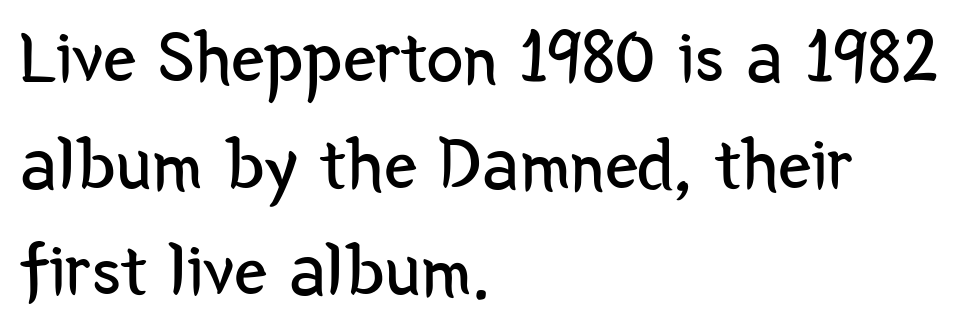
Compared with typical body copy, the letter spacing here is the same. Honestly, there is no underline to notice here at all. The type sits square on the baseline with zero lean. Vertically, the passage feels balanced, rows spaced as you'd expect.
